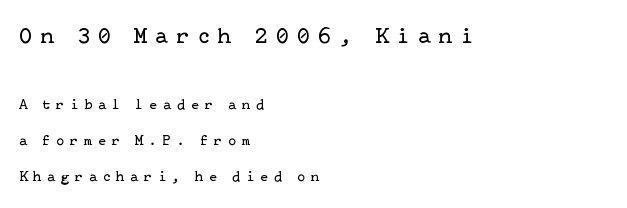
Q: Is the text bold? A: No.
Q: Is the text italic (slanted)? A: No, it is upright.
Q: Is the text underlined? A: No.
Q: How is the paragraph aligned? A: Left-aligned.
Q: Is the spacing between letters normal or unusually wide? A: Unusually wide.
Q: Is the spacing between lines tight, normal or loose? A: Loose.
Q: Which block of text is set in a larger size, the first (top) or the second (bottom)? A: The first (top) one.
